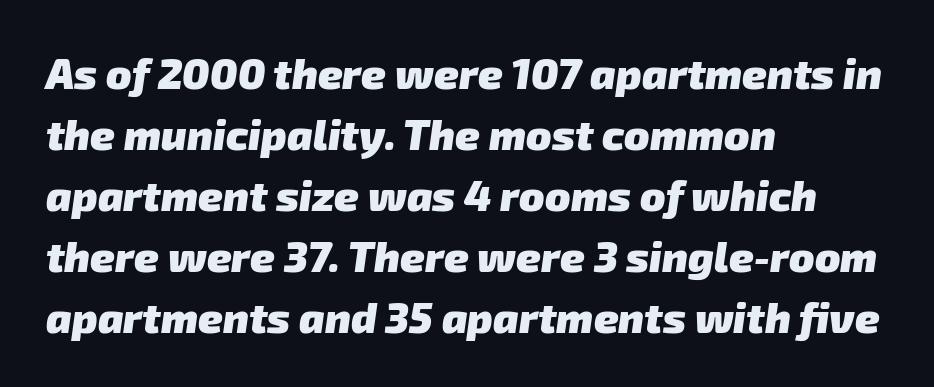
Q: Is the text bold? A: Yes.
Q: Is the typeface a serif or a sans-serif typeface? A: Sans-serif.
Q: Is the text underlined? A: No.
Q: How is the paragraph aligned? A: Left-aligned.
Q: Is the spacing between letters normal or unusually wide? A: Normal.
Q: Is the spacing between lines tight, normal or loose? A: Normal.
Q: Width (condensed, normal, or wide)? A: Normal.
Q: Stroke contrast? A: Low.
Q: x-height? A: Medium.
Q: Monospaced? A: No.
